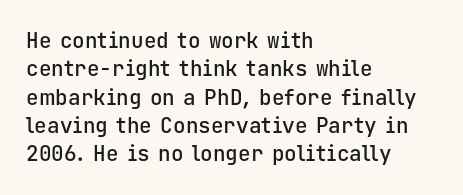
{"italic": "no", "bold": "semi", "underline": "no", "align": "left", "line_spacing": "normal", "line_spacing_ratio": 1.35, "letter_spacing": "normal", "letter_spacing_em": 0.0, "glyph_px": 21}
